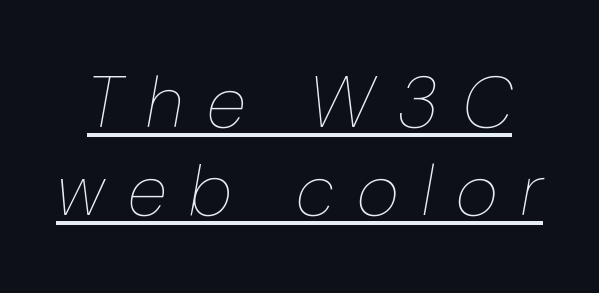
{"italic": "yes", "lean": "right", "slant_degrees": 10, "bold": "no", "weight": "thin", "width": "condensed", "stroke_contrast": "low", "x_height": "medium", "monospaced": "no", "underline": "yes", "line_spacing_ratio": 1.21, "letter_spacing": "wide", "letter_spacing_em": 0.35, "glyph_px": 73}
